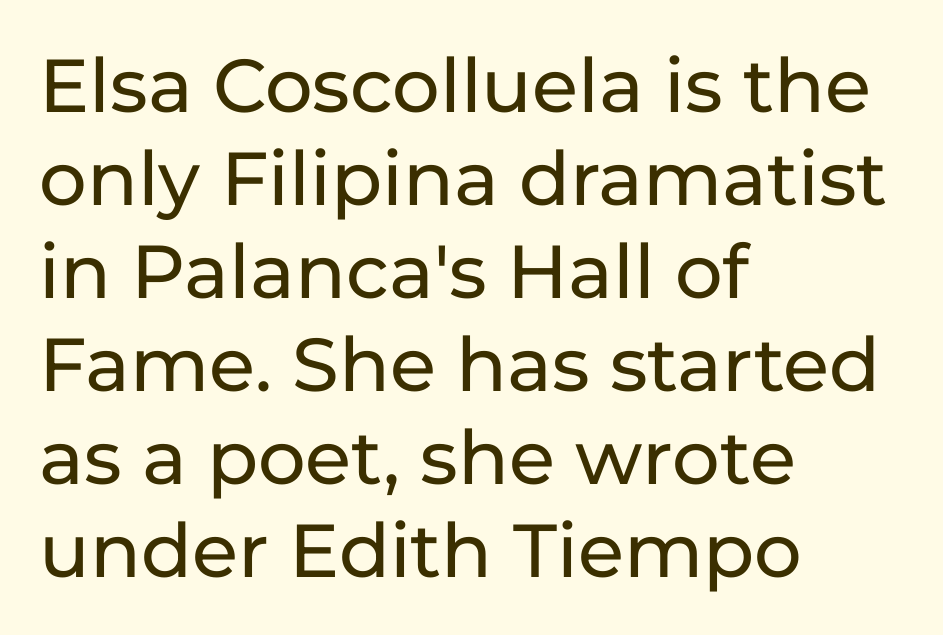
The image shows 75 px sans-serif type, upright; set left-aligned, line spacing 1.24x, normal letter spacing, not underlined; low stroke contrast and a medium x-height.
